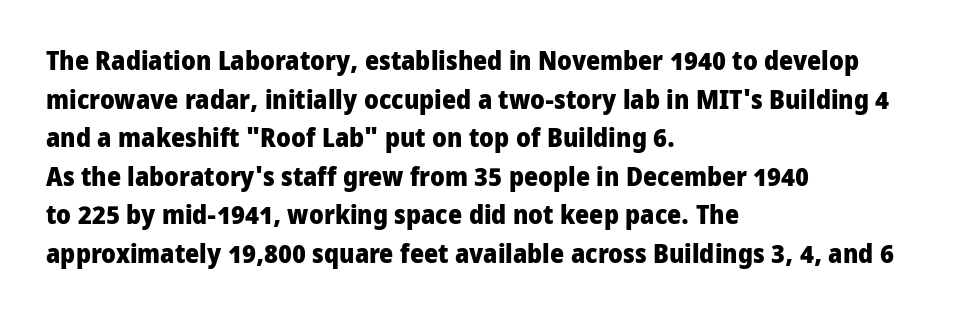
{"italic": "no", "bold": "yes", "underline": "no", "align": "left", "line_spacing": "normal", "line_spacing_ratio": 1.43, "letter_spacing": "normal", "letter_spacing_em": 0.0, "glyph_px": 27}
